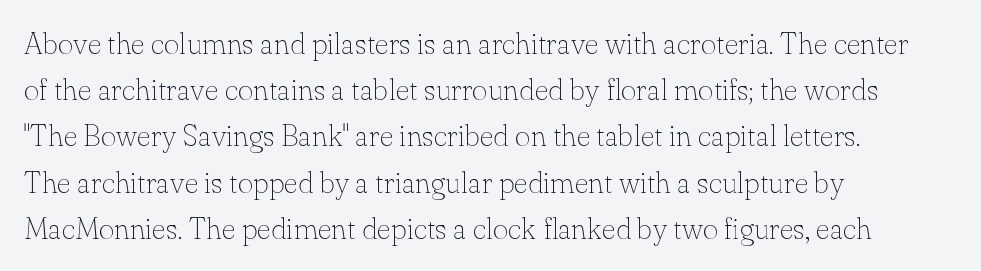
{"serif": "yes", "italic": "no", "bold": "no", "weight": "thin", "width": "normal", "stroke_contrast": "low", "x_height": "small", "monospaced": "no", "underline": "no", "align": "left", "line_spacing": "normal", "line_spacing_ratio": 1.54, "letter_spacing": "normal", "letter_spacing_em": 0.0, "glyph_px": 30}
